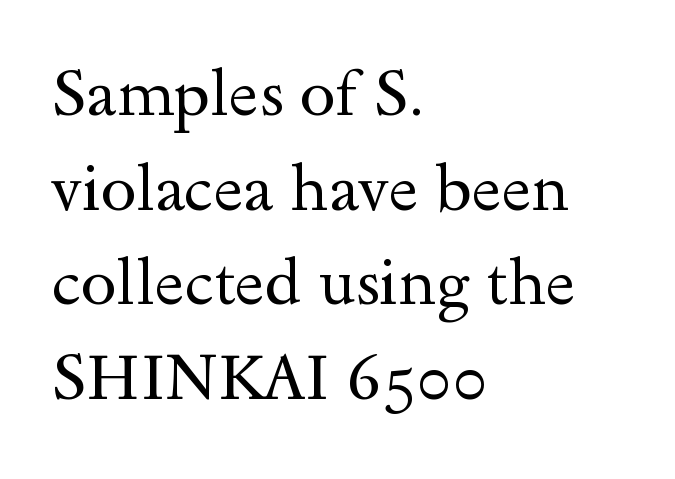
The image shows 64 px regular-weight, wide serif type, upright; set left-aligned, normal line spacing (1.48x), normal letter spacing, not underlined; a small x-height.
